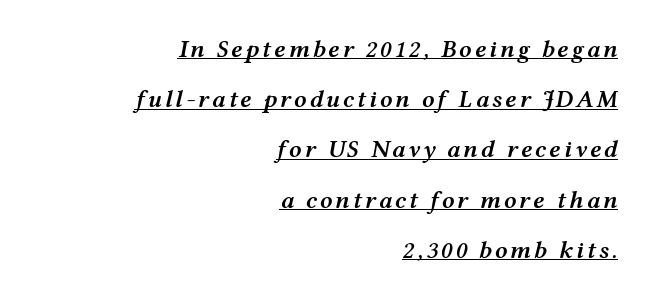
Look at the stroke-to-counter ratio: somewhat heavy, a semibold. Underlined type. These lines are set flush right with a ragged left edge. A great deal of white space separates one row of letters from the next.
